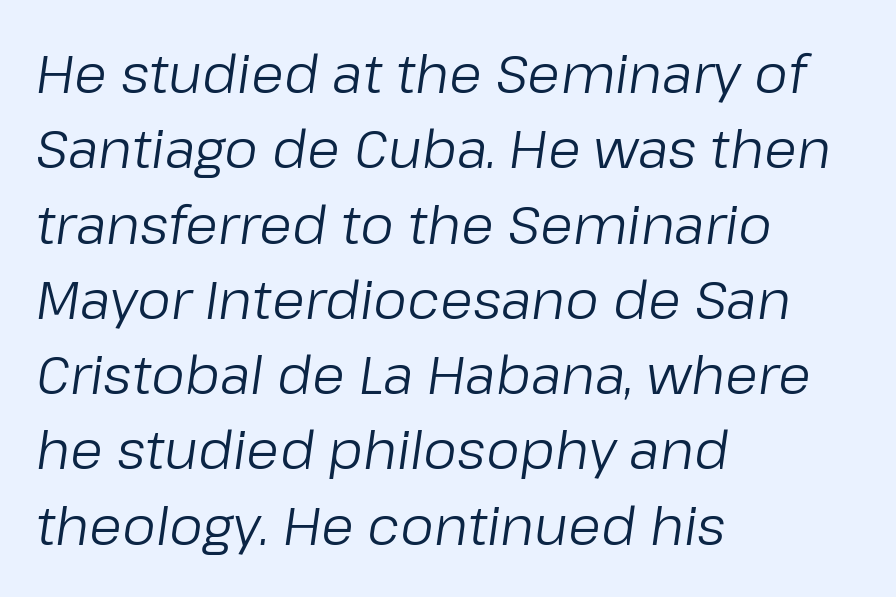
{"italic": "yes", "lean": "right", "slant_degrees": 8, "bold": "no", "weight": "regular", "width": "normal", "stroke_contrast": "low", "x_height": "medium", "monospaced": "no", "underline": "no", "align": "left", "line_spacing": "normal", "line_spacing_ratio": 1.42, "letter_spacing": "normal", "letter_spacing_em": 0.0, "glyph_px": 53}
